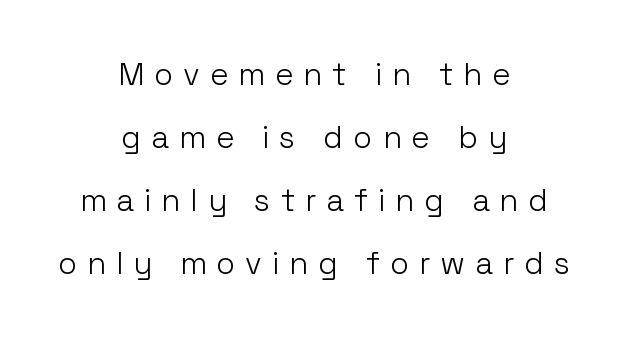
Quick note: not italic, upright. The type family on display is of the sans-serif kind. The words here are not underlined. The vertical gap from one line to the next is large.
